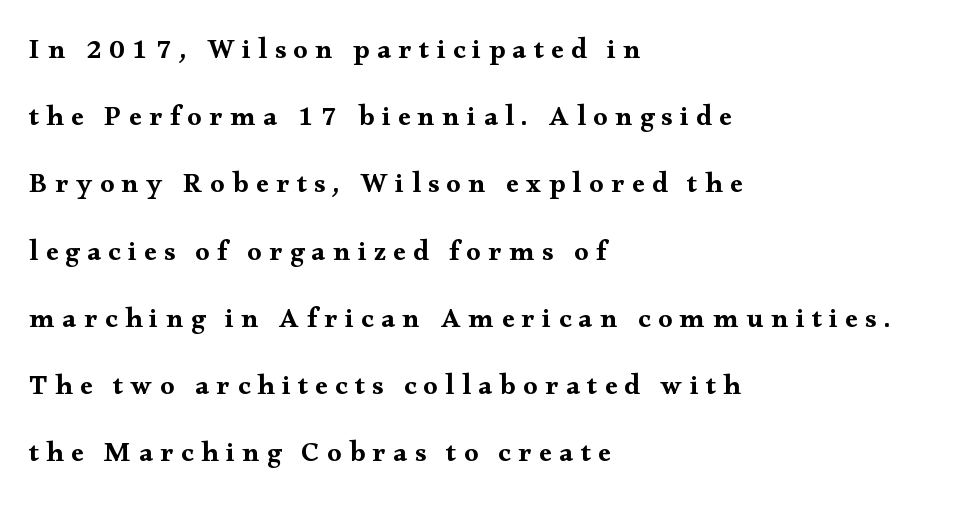
{"serif": "yes", "italic": "no", "width": "wide", "stroke_contrast": "medium", "x_height": "small", "monospaced": "no", "underline": "no", "align": "left", "line_spacing": "loose", "line_spacing_ratio": 2.4, "letter_spacing": "wide", "letter_spacing_em": 0.27, "glyph_px": 28}
